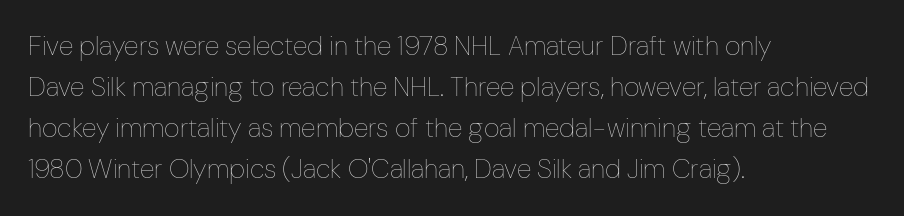
Q: Is the text bold? A: No.
Q: Is the text italic (slanted)? A: No, it is upright.
Q: Is the text underlined? A: No.
Q: How is the paragraph aligned? A: Left-aligned.
Q: Is the spacing between letters normal or unusually wide? A: Normal.
Q: Is the spacing between lines tight, normal or loose? A: Normal.
